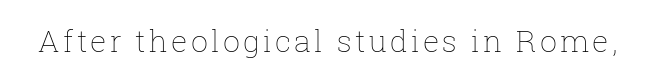
Q: Is the text bold? A: No.
Q: Is the text italic (slanted)? A: No, it is upright.
Q: Is the text underlined? A: No.
Q: Width (condensed, normal, or wide)? A: Normal.
Q: Stroke contrast? A: Low.
Q: x-height? A: Medium.
Q: Monospaced? A: No.
